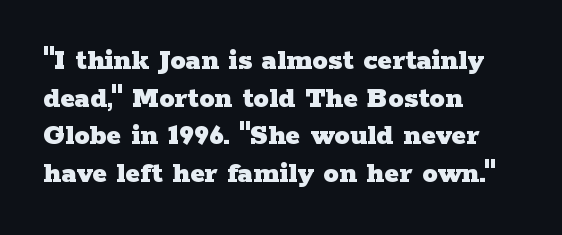
The image shows 31 px heavy, wide serif type, upright; set left-aligned, line spacing 1.21x, normal letter spacing, not underlined; low stroke contrast and a medium x-height.
